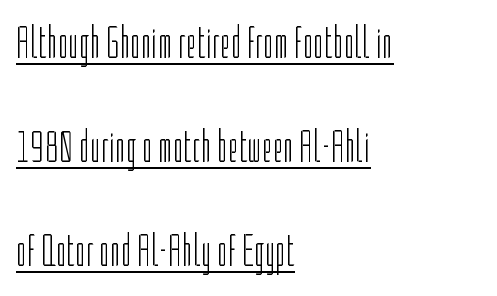
Is this a sans? Yes — the strokes have no serifs. Does the copy run flush right? No — it runs flush left. The face used here is rendered with its standard letterfit. The passage shown is underscored from start to finish. Spacing verdict: proportional, widths tailored to each character.
